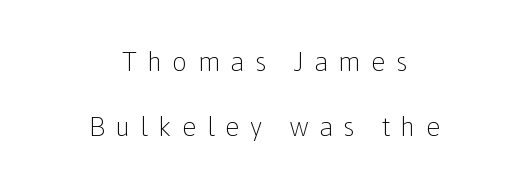
Q: Is the text bold? A: No.
Q: Is the text italic (slanted)? A: No, it is upright.
Q: Is the text underlined? A: No.
Q: How is the paragraph aligned? A: Centered.
Q: Is the spacing between letters normal or unusually wide? A: Unusually wide.
Q: Is the spacing between lines tight, normal or loose? A: Loose.
